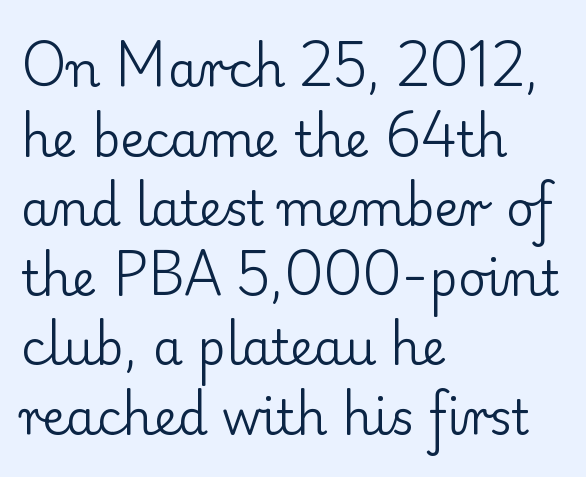
The image shows 48 px regular-weight serif type, upright; set left-aligned, normal line spacing (1.45x), normal letter spacing, not underlined; low stroke contrast and a small x-height.
